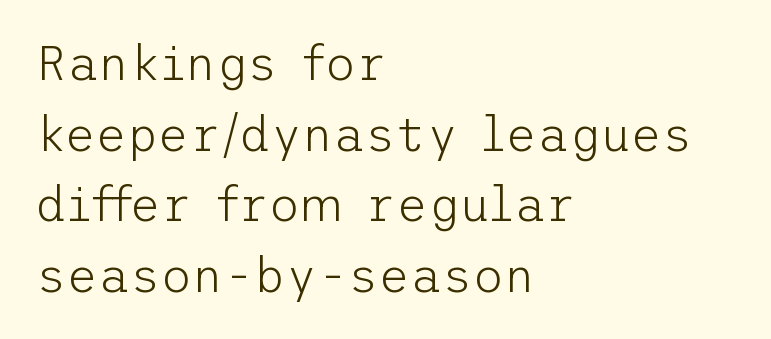
The image shows 48 px light sans-serif type, upright; set left-aligned, normal line spacing (1.47x), normal letter spacing, not underlined; low stroke contrast and a medium x-height.
